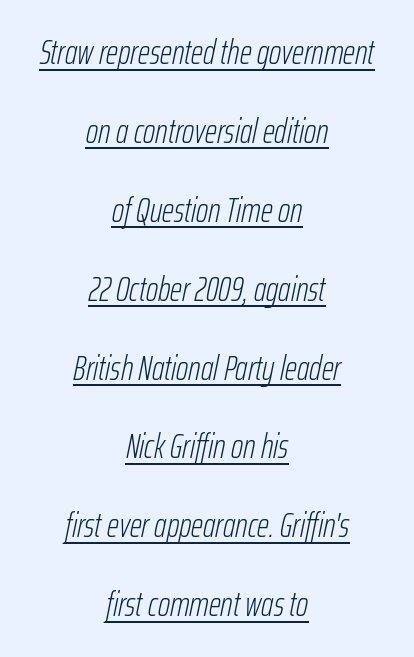
The image shows 34 px light, condensed type, italic (leaning right); set centered, loose line spacing (2.32x), normal letter spacing, underlined; low stroke contrast and a medium x-height.
